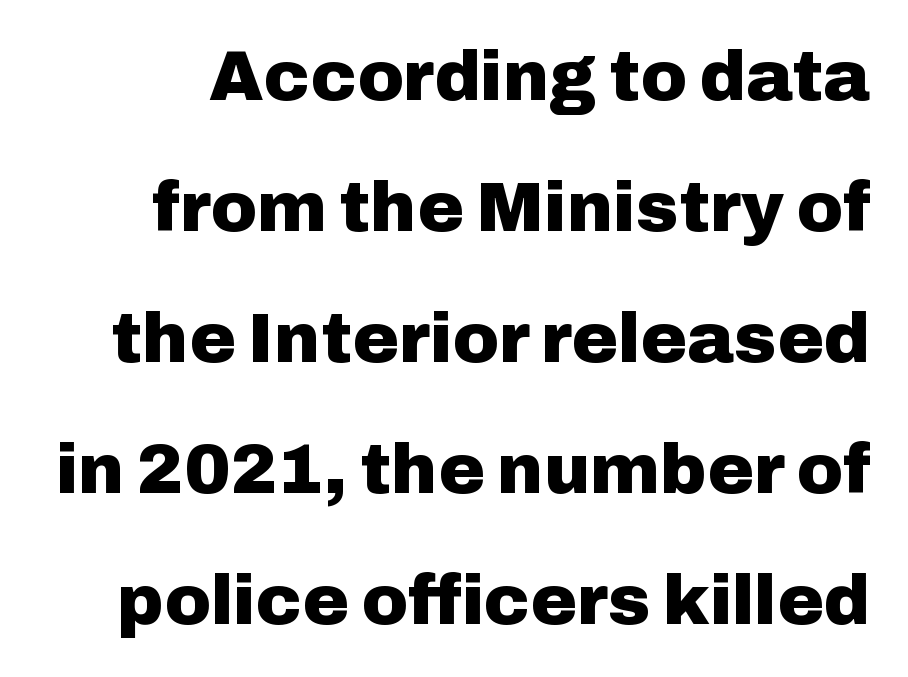
The image shows 70 px heavy sans-serif type, upright; set line spacing 1.87x, normal letter spacing, not underlined; low stroke contrast and a medium x-height.
